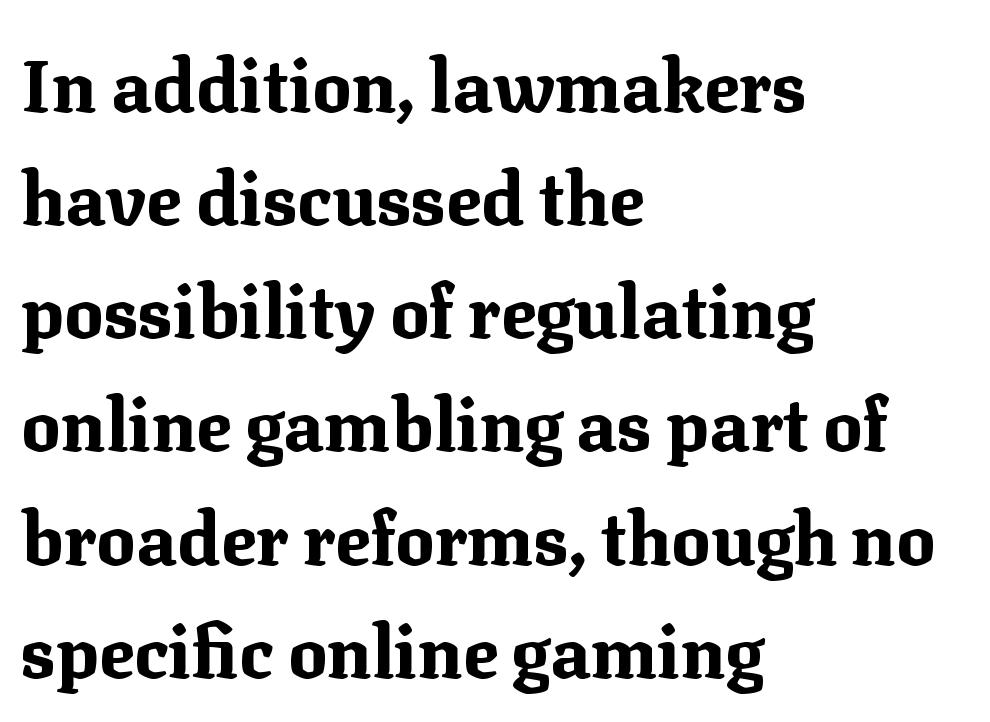
Q: Is the text bold? A: Yes.
Q: Is the text italic (slanted)? A: No, it is upright.
Q: Is the typeface a serif or a sans-serif typeface? A: Serif.
Q: Is the text underlined? A: No.
Q: How is the paragraph aligned? A: Left-aligned.
Q: Is the spacing between letters normal or unusually wide? A: Normal.
Q: Is the spacing between lines tight, normal or loose? A: Normal.
Q: Width (condensed, normal, or wide)? A: Normal.
Q: Stroke contrast? A: Medium.
Q: x-height? A: Medium.
Q: Monospaced? A: No.
